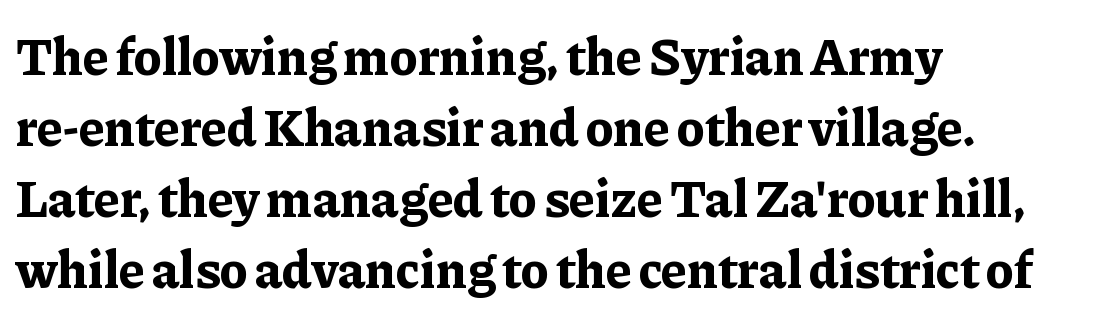
Q: Is the text bold? A: Yes.
Q: Is the text italic (slanted)? A: No, it is upright.
Q: Is the typeface a serif or a sans-serif typeface? A: Serif.
Q: Is the text underlined? A: No.
Q: How is the paragraph aligned? A: Left-aligned.
Q: Is the spacing between letters normal or unusually wide? A: Normal.
Q: Is the spacing between lines tight, normal or loose? A: Normal.
Q: Width (condensed, normal, or wide)? A: Normal.
Q: Stroke contrast? A: Low.
Q: x-height? A: Medium.
Q: Monospaced? A: No.
